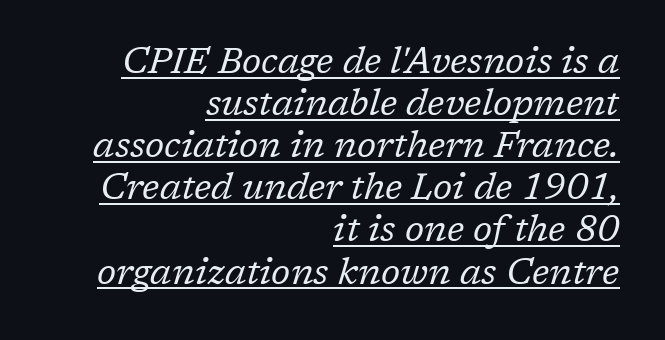
The image shows 36 px regular-weight serif type, italic (leaning right); set right-aligned, line spacing 1.17x, normal letter spacing, underlined; low stroke contrast and a medium x-height.
